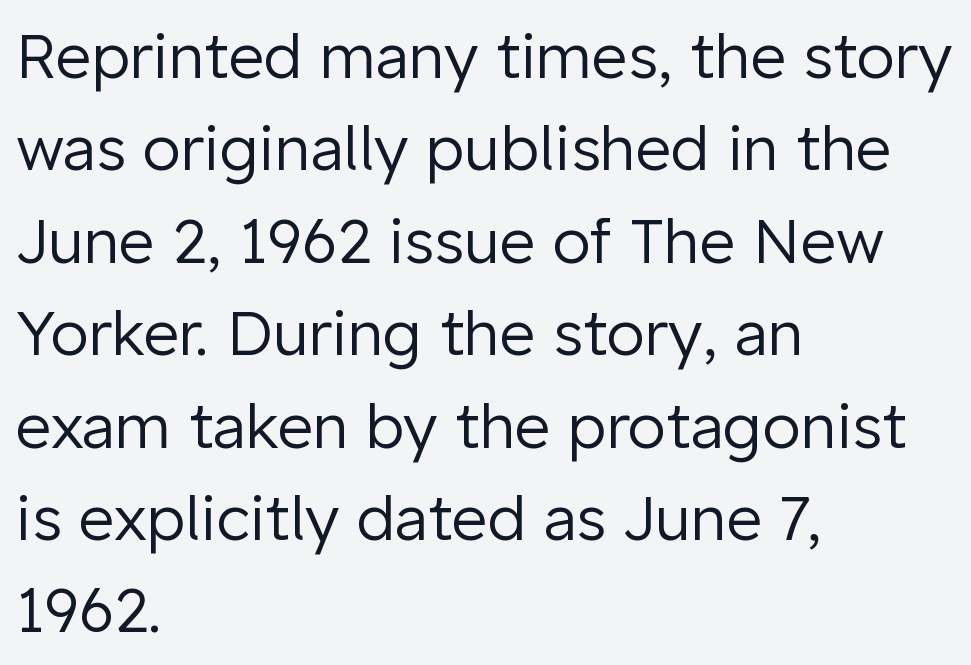
Each letter's strokes conclude bluntly, with no projecting serifs. The ragged edge is on the right, which tells us the setting is flush left. Look at the tracking — it's just the regular setting, nothing added. Does the lettering tilt? It doesn't — this is upright. Line spacing here is normal.
